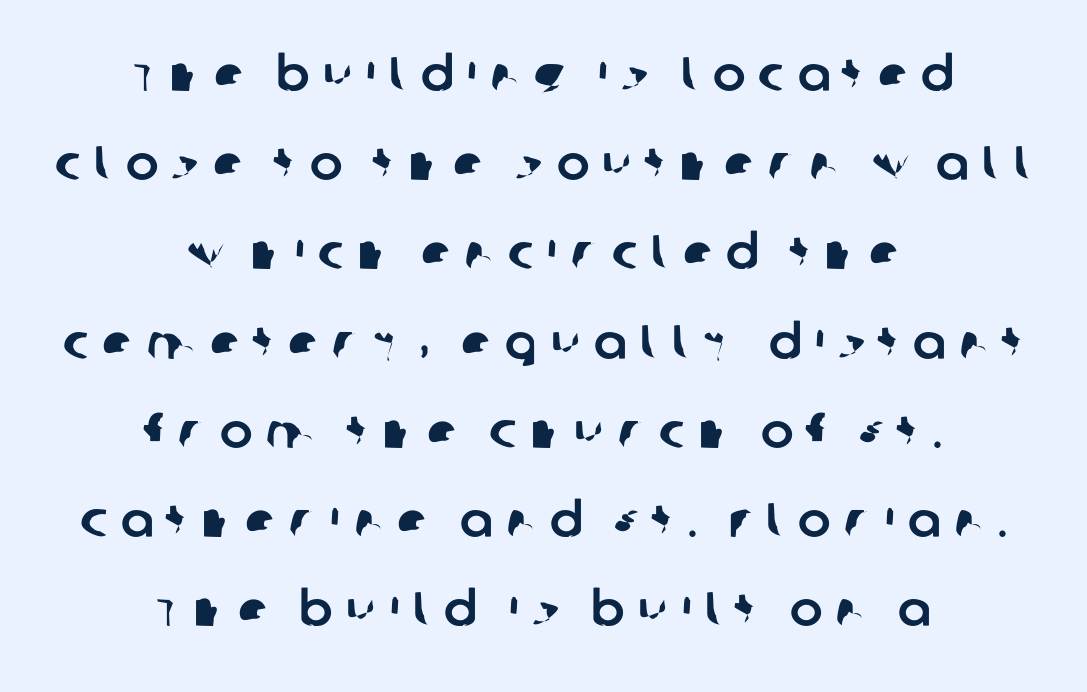
Nobody drew a line under any word here. Reading down the block, each line starts at a different indent, mirrored at its end. The passage shown has open, widely tracked lettering throughout. Character widths vary here, with narrow letters taking less room than wide ones. These lines are composed in type without serifs.
